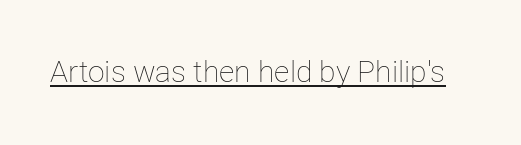
Q: Is the text bold? A: No.
Q: Is the text italic (slanted)? A: No, it is upright.
Q: Is the text underlined? A: Yes.
Q: Is the spacing between letters normal or unusually wide? A: Normal.
Q: Width (condensed, normal, or wide)? A: Normal.
Q: Stroke contrast? A: Low.
Q: x-height? A: Medium.
Q: Monospaced? A: No.
